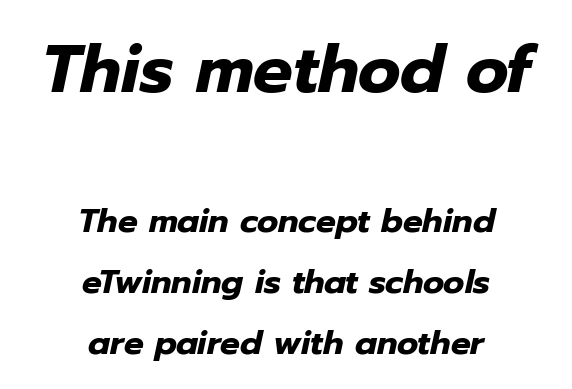
The image shows 66 px heavy type, italic (leaning right); set centered, line spacing 1.86x, normal letter spacing, not underlined; the first (top) block is 2.0x larger; low stroke contrast and a medium x-height.
